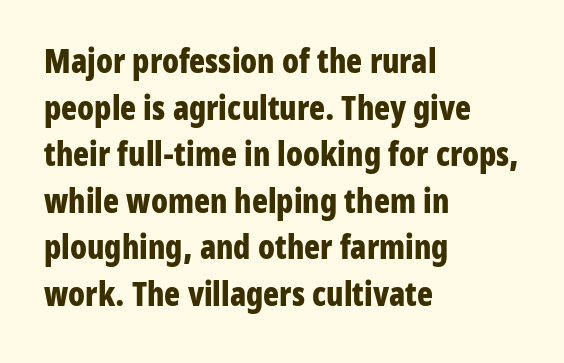
Every row of glyphs begins at an identical x-position on the left. Do the characters align in a grid? No, the font is proportional. Typographic density is high because the face is bold. Designer's note — italics off, roman on. This sample uses a sans-serif face. The gap between lines stays unmarked.
